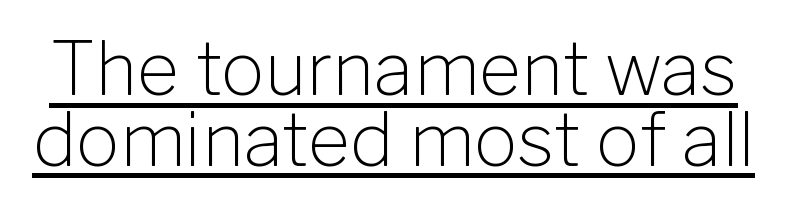
The face used here is rendered with its standard letterfit. Line spacing here is tight. The passage shown is typed in a proportional face where columns would drift. Students, observe the line beneath the letters — that is underlining.
